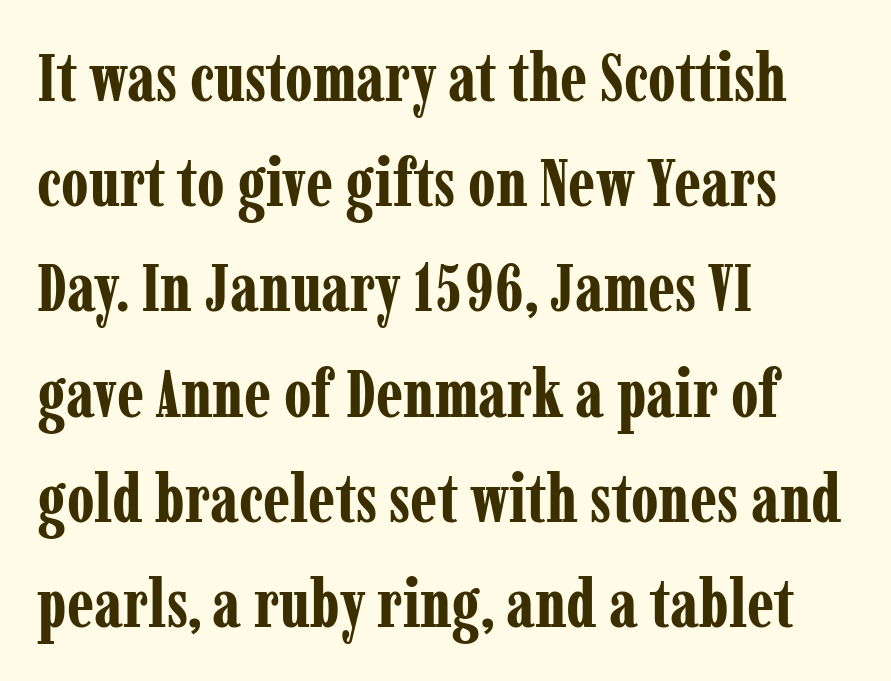
{"serif": "yes", "italic": "no", "bold": "yes", "weight": "bold", "width": "condensed", "stroke_contrast": "low", "x_height": "medium", "monospaced": "no", "underline": "no", "align": "left", "line_spacing": "normal", "line_spacing_ratio": 1.57, "letter_spacing": "normal", "letter_spacing_em": 0.0, "glyph_px": 67}
